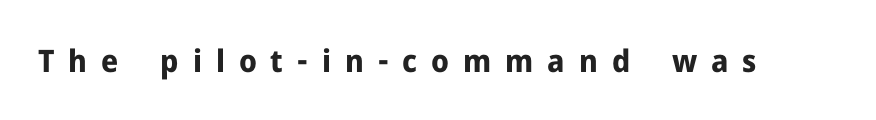
Q: Is the text bold? A: Yes.
Q: Is the text italic (slanted)? A: No, it is upright.
Q: Is the typeface a serif or a sans-serif typeface? A: Sans-serif.
Q: Is the text underlined? A: No.
Q: Is the spacing between letters normal or unusually wide? A: Unusually wide.
Q: Width (condensed, normal, or wide)? A: Normal.
Q: Stroke contrast? A: Low.
Q: x-height? A: Medium.
Q: Monospaced? A: No.
